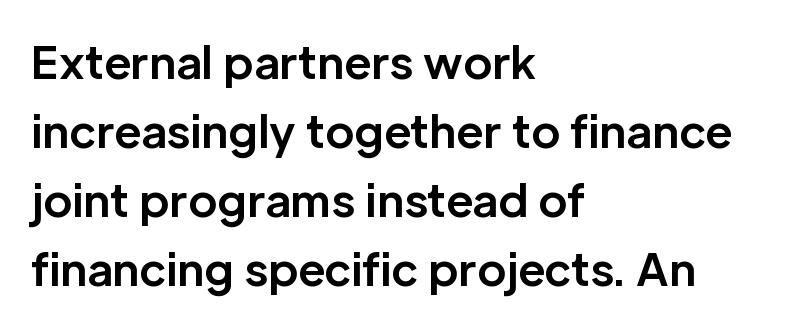
Is there much room between lines? A standard amount, neither cramped nor airy. Grotesque or geometric, the face here clearly has no serifs. The letters advance in unequal steps, a hallmark of proportional type. The paragraph has a hard left edge and a soft right edge. The passage shown is not underscored anywhere.
